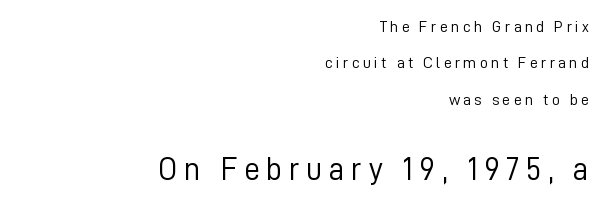
{"serif": "no", "italic": "no", "bold": "no", "weight": "light", "width": "normal", "stroke_contrast": "low", "x_height": "medium", "monospaced": "no", "underline": "no", "align": "right", "line_spacing": "loose", "line_spacing_ratio": 2.27, "letter_spacing": "wide", "letter_spacing_em": 0.2, "larger_block": "second", "size_ratio": 2.0, "glyph_px": 32}
